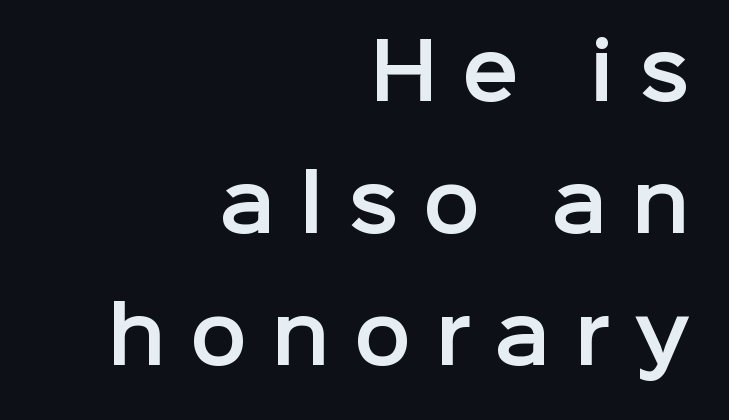
Q: Is the text italic (slanted)? A: No, it is upright.
Q: Is the typeface a serif or a sans-serif typeface? A: Sans-serif.
Q: Is the text underlined? A: No.
Q: How is the paragraph aligned? A: Right-aligned.
Q: Is the spacing between letters normal or unusually wide? A: Unusually wide.
Q: Width (condensed, normal, or wide)? A: Normal.
Q: Stroke contrast? A: Low.
Q: x-height? A: Medium.
Q: Monospaced? A: No.
